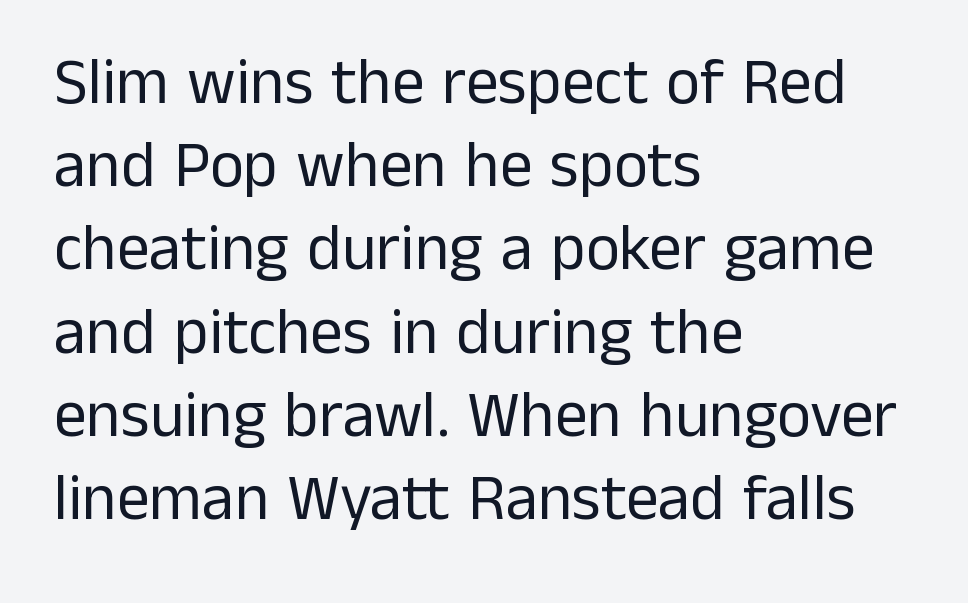
Glance below the letters and you will spot only blank space. Where is the straight margin? On the left. The letters advance in unequal steps, a hallmark of proportional type. Rows of type keep a routine distance in the vertical direction. Vertical stems look standard width or narrower in stroke. Tall strokes in this sample are plumb rather than angled.
